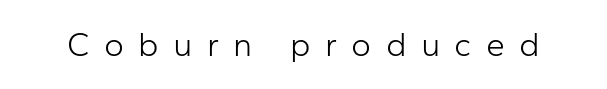
Rule under the text: the space is simply empty. Are there feet on the stems? There aren't — it's a sans. This sample has the flowing, uneven cadence of proportional lettering. The letterforms stand isolated, each surrounded by extra space. The characters are drawn with everyday or finer stroke widths.
